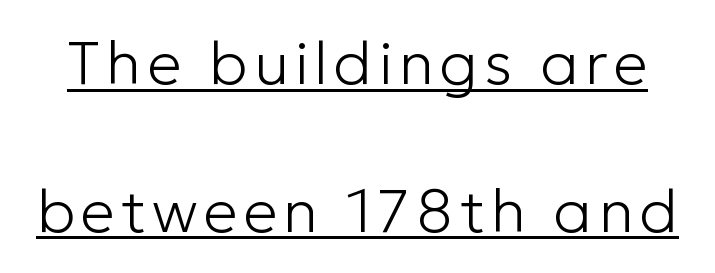
The image shows 61 px light sans-serif type, upright; set loose line spacing (2.42x), underlined; low stroke contrast and a medium x-height.
